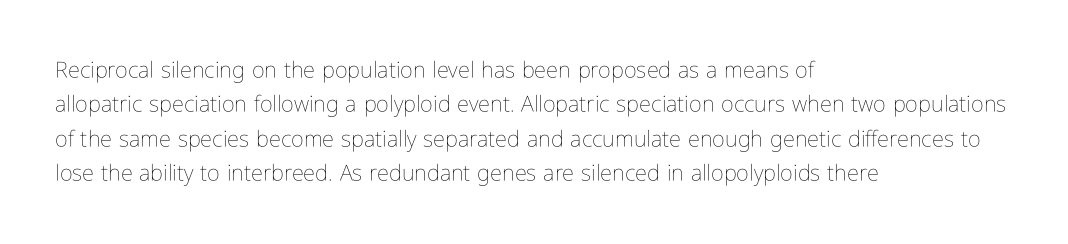
{"italic": "no", "bold": "no", "underline": "no", "align": "left", "line_spacing": "normal", "line_spacing_ratio": 1.56, "letter_spacing": "normal", "letter_spacing_em": 0.0, "glyph_px": 22}
